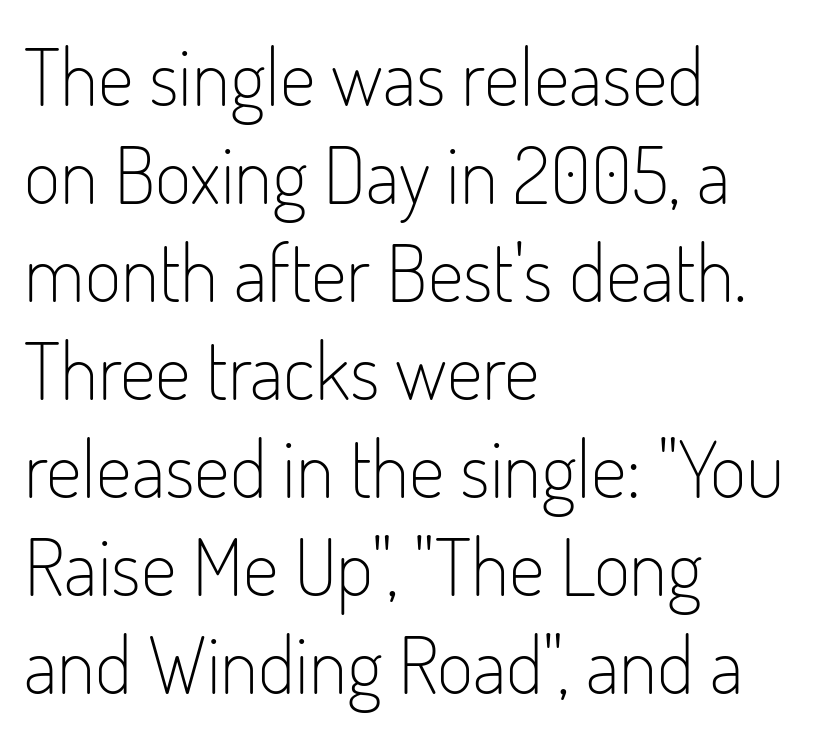
{"serif": "no", "italic": "no", "bold": "no", "weight": "light", "width": "condensed", "stroke_contrast": "low", "x_height": "small", "monospaced": "no", "underline": "no", "align": "left", "line_spacing_ratio": 1.24, "letter_spacing": "normal", "letter_spacing_em": 0.0, "glyph_px": 79}
